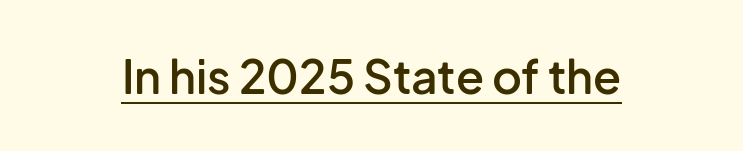
Q: Is the text bold? A: Semi-bold.
Q: Is the text italic (slanted)? A: No, it is upright.
Q: Is the typeface a serif or a sans-serif typeface? A: Sans-serif.
Q: Is the text underlined? A: Yes.
Q: Is the spacing between letters normal or unusually wide? A: Normal.
Q: Width (condensed, normal, or wide)? A: Normal.
Q: Stroke contrast? A: Low.
Q: x-height? A: Medium.
Q: Monospaced? A: No.
